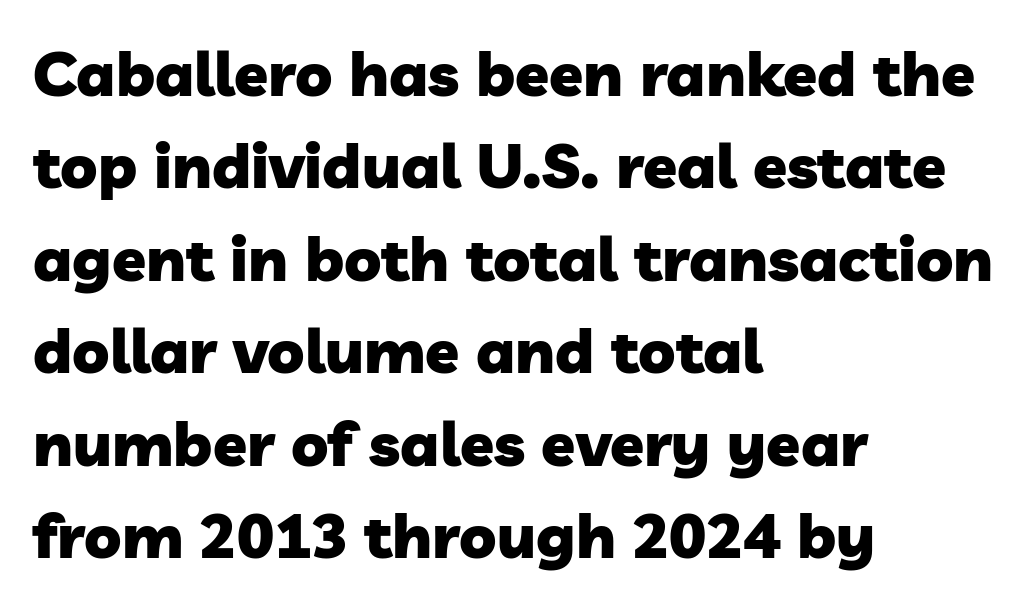
{"serif": "no", "bold": "yes", "weight": "heavy", "width": "normal", "stroke_contrast": "low", "x_height": "medium", "monospaced": "no", "underline": "no", "align": "left", "line_spacing": "normal", "line_spacing_ratio": 1.49, "letter_spacing": "normal", "letter_spacing_em": 0.0, "glyph_px": 62}
